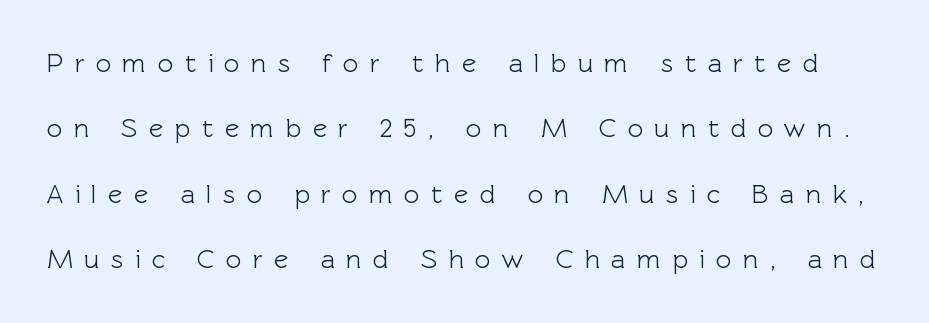
Every stem runs plumb, perpendicular to the baseline. The tracking reads as deliberately expanded to a designer's eye. This rendering features lettering with no underline. Horizontal bands of white between lines are thick stripes.
